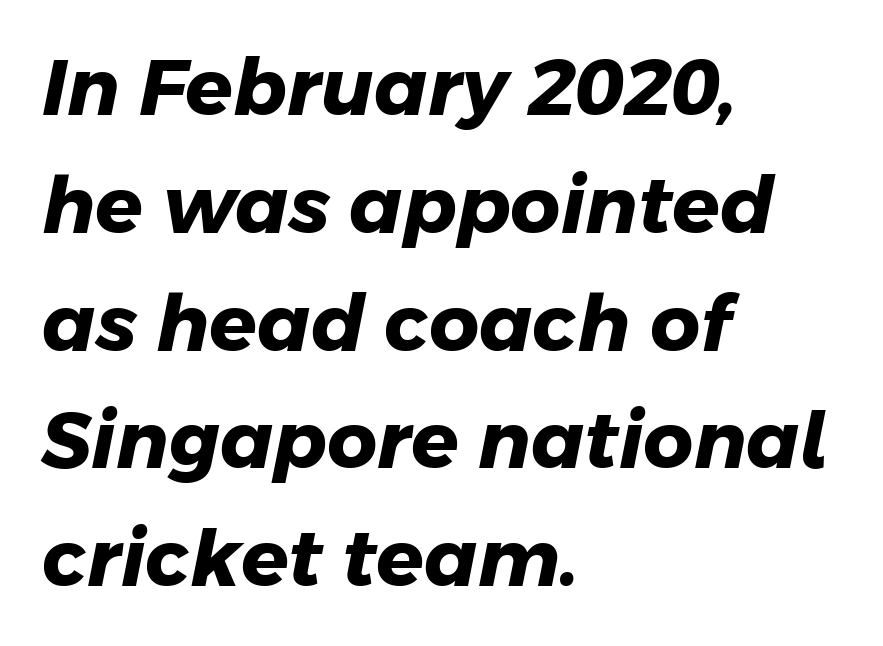
Q: Is the text bold? A: Yes.
Q: Is the typeface a serif or a sans-serif typeface? A: Sans-serif.
Q: Is the text underlined? A: No.
Q: How is the paragraph aligned? A: Left-aligned.
Q: Is the spacing between letters normal or unusually wide? A: Normal.
Q: Is the spacing between lines tight, normal or loose? A: Normal.
Q: Width (condensed, normal, or wide)? A: Normal.
Q: Stroke contrast? A: Low.
Q: x-height? A: Medium.
Q: Monospaced? A: No.
